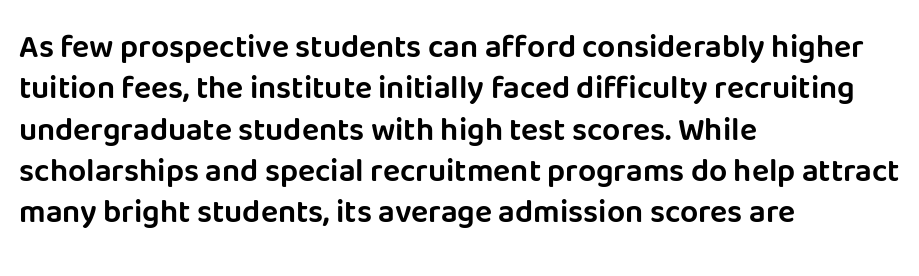
Does extra space separate the letters? No, they use regular spacing. Spacing verdict: proportional, widths tailored to each character. The passage shown stacks its lines at a standard gap. The paragraph shown leans on its left margin. Stroke terminals: plain, sans-serif. Tall strokes in this sample are plumb rather than angled.
